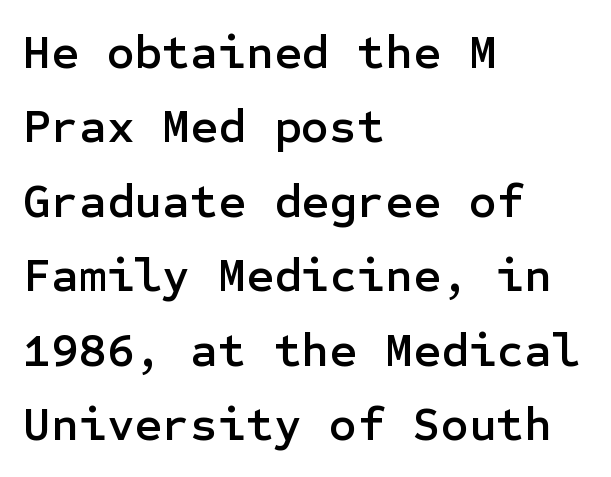
{"serif": "no", "italic": "no", "width": "normal", "stroke_contrast": "low", "x_height": "medium", "underline": "no", "align": "left", "line_spacing": "normal", "line_spacing_ratio": 1.55, "letter_spacing": "normal", "letter_spacing_em": 0.0, "glyph_px": 48}
